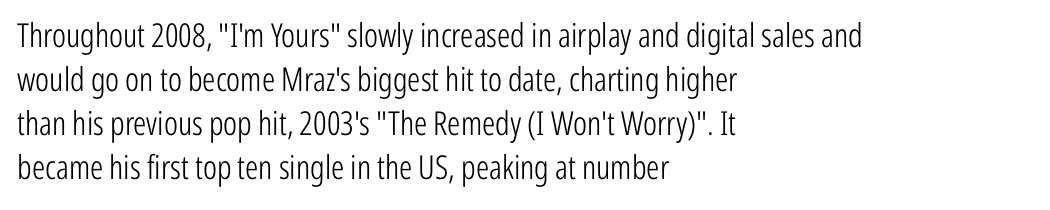
The image shows 33 px light, condensed sans-serif type, upright; set left-aligned, normal line spacing (1.33x), normal letter spacing, not underlined; low stroke contrast and a medium x-height.
